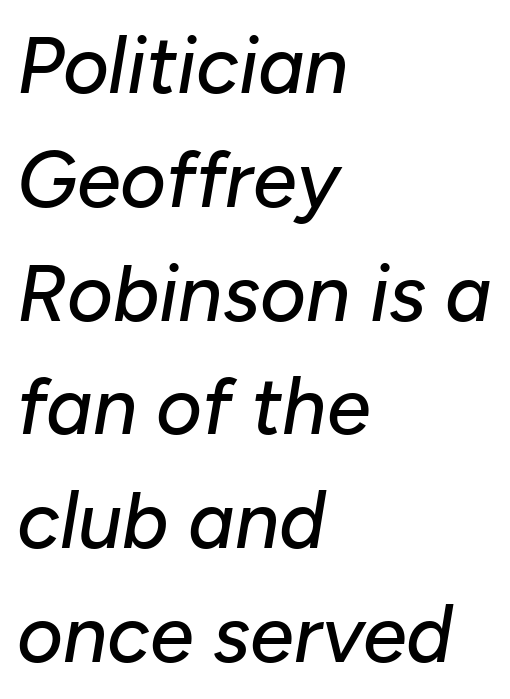
The lines sit at an ordinary, default distance from one another. In CSS terms this would be text-align: left. Letters rest on an invisible, unmarked baseline. Do the characters align in a grid? No, the font is proportional. Italic? Definitely — the glyphs are oblique. Glyph-to-glyph distance matches everyday printed text.
